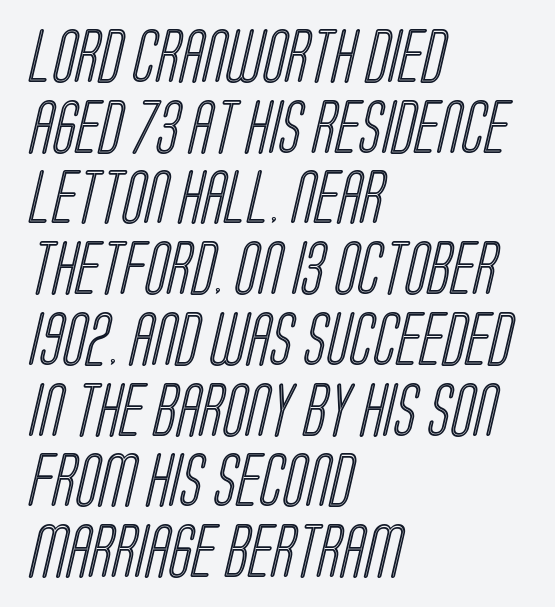
Q: Is the text underlined? A: No.
Q: How is the paragraph aligned? A: Left-aligned.
Q: Is the spacing between letters normal or unusually wide? A: Normal.
Q: Is the spacing between lines tight, normal or loose? A: Normal.
Q: Width (condensed, normal, or wide)? A: Condensed.
Q: x-height? A: Large.
Q: Monospaced? A: No.
